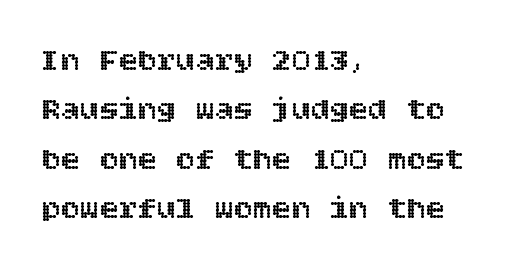
Q: Is the text italic (slanted)? A: No, it is upright.
Q: Is the text underlined? A: No.
Q: How is the paragraph aligned? A: Left-aligned.
Q: Is the spacing between letters normal or unusually wide? A: Normal.
Q: Is the spacing between lines tight, normal or loose? A: Normal.
Q: Width (condensed, normal, or wide)? A: Normal.
Q: x-height? A: Large.
